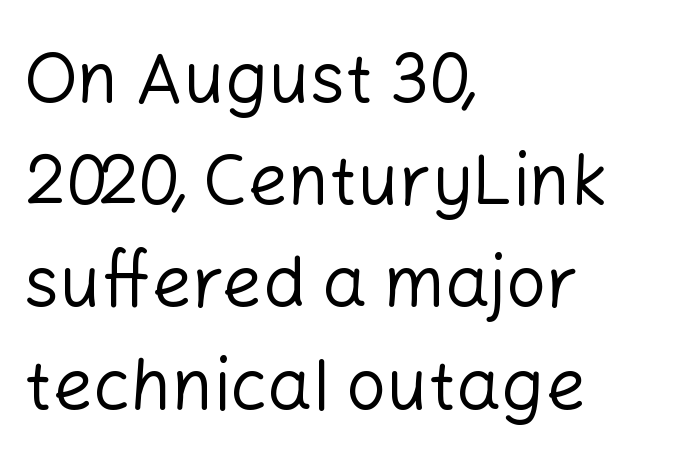
Note the varied advance widths — an 'i' is clearly narrower than an 'm'. Nobody touched the tracking dial on this one. Ascenders rise straight up at ninety degrees. Descenders hang freely into open space. Does the leading feel generous? No, just average. Regarding serifs, this sample does without them.
